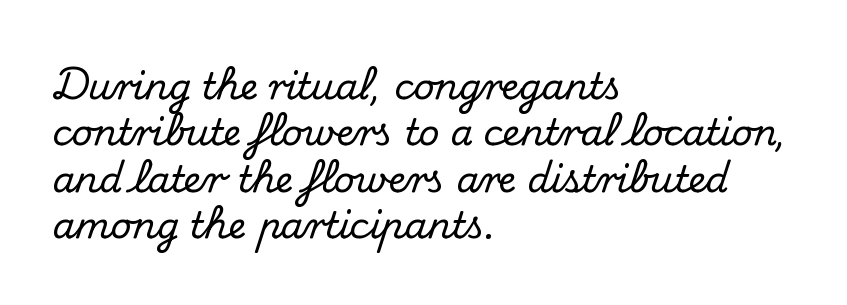
{"serif": "yes", "width": "normal", "stroke_contrast": "medium", "x_height": "small", "monospaced": "no", "underline": "no", "align": "left", "line_spacing": "normal", "line_spacing_ratio": 1.29, "letter_spacing": "normal", "letter_spacing_em": 0.0, "glyph_px": 36}
